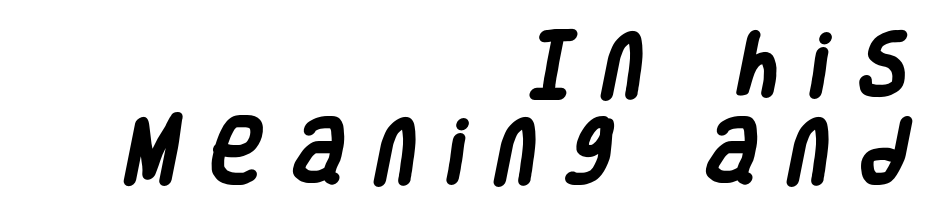
Here the glyphs are tracked loosely, breaking word shapes into spaced letters. Check where the strokes stop: nothing finishes them off — pure sans. Note the varied advance widths — an 'i' is clearly narrower than an 'm'. The passage shown is emphatically bold. Honestly, there is no underline to notice here at all.
